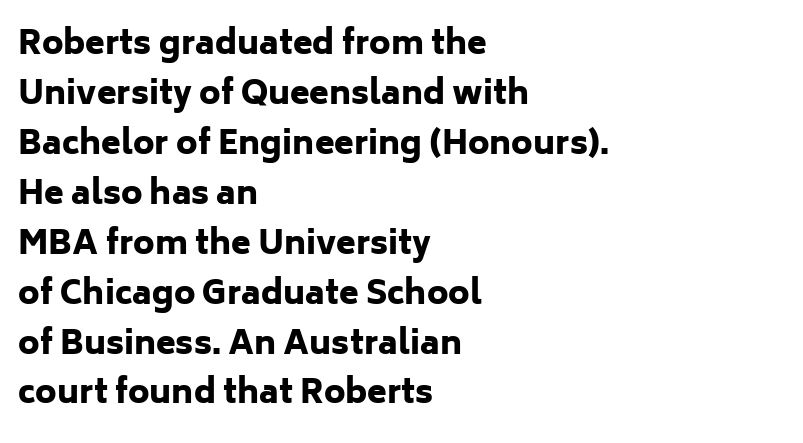
The image shows 32 px heavy sans-serif type, upright; set left-aligned, normal line spacing (1.56x), normal letter spacing, not underlined; low stroke contrast and a medium x-height.
